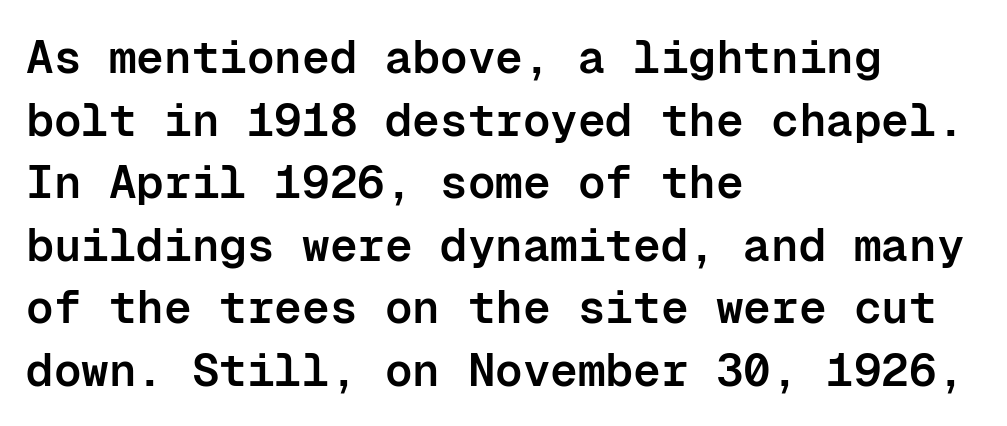
Q: Is the text bold? A: Semi-bold.
Q: Is the text italic (slanted)? A: No, it is upright.
Q: Is the typeface a serif or a sans-serif typeface? A: Sans-serif.
Q: Is the text underlined? A: No.
Q: How is the paragraph aligned? A: Left-aligned.
Q: Is the spacing between letters normal or unusually wide? A: Normal.
Q: Is the spacing between lines tight, normal or loose? A: Normal.
Q: Width (condensed, normal, or wide)? A: Normal.
Q: Stroke contrast? A: Low.
Q: x-height? A: Medium.
Q: Monospaced? A: Yes.
